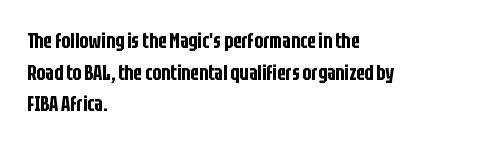
Q: Is the text italic (slanted)? A: No, it is upright.
Q: Is the text underlined? A: No.
Q: How is the paragraph aligned? A: Left-aligned.
Q: Is the spacing between letters normal or unusually wide? A: Normal.
Q: Is the spacing between lines tight, normal or loose? A: Normal.
